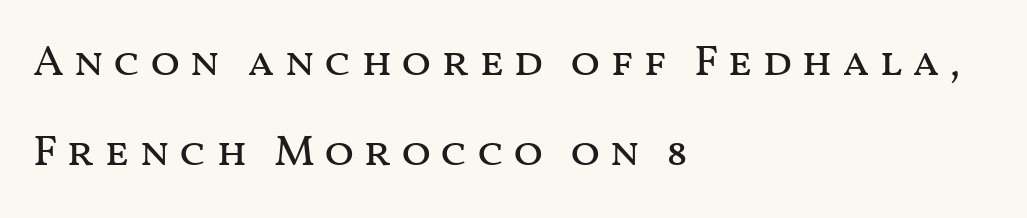
{"italic": "no", "bold": "no", "weight": "regular", "width": "wide", "stroke_contrast": "medium", "x_height": "medium", "monospaced": "no", "underline": "no", "align": "left", "line_spacing": "loose", "line_spacing_ratio": 2.04, "letter_spacing": "wide", "letter_spacing_em": 0.2, "glyph_px": 44}
